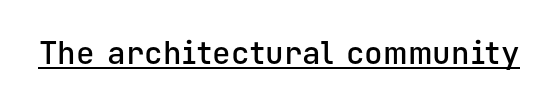
A sans-serif font was chosen for this passage. Fixed-width glyphs throughout — classic coding-font behaviour. How are the letters spaced? Ordinarily, with no added tracking. This sample uses an upright cut, with every glyph sitting square on the baseline. Does a line run under the words? Yes, clearly.
